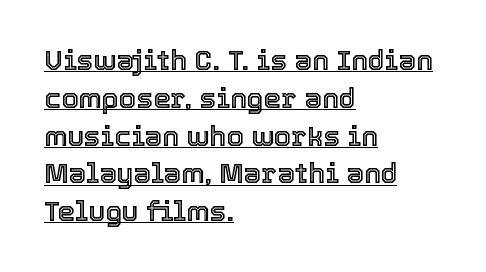
Q: Is the text italic (slanted)? A: No, it is upright.
Q: Is the text underlined? A: Yes.
Q: How is the paragraph aligned? A: Left-aligned.
Q: Is the spacing between letters normal or unusually wide? A: Normal.
Q: Is the spacing between lines tight, normal or loose? A: Normal.
Q: Width (condensed, normal, or wide)? A: Normal.
Q: x-height? A: Medium.
Q: Monospaced? A: No.
